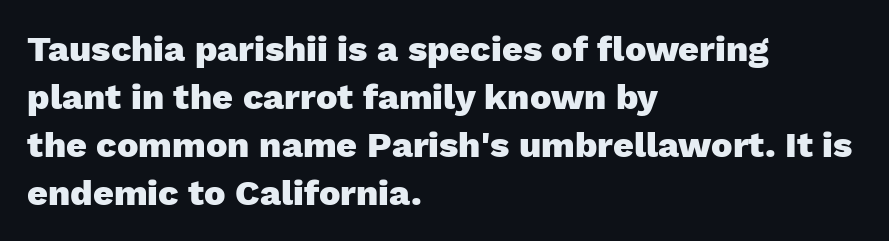
The image shows 36 px heavy sans-serif type, upright; set left-aligned, normal line spacing (1.33x), normal letter spacing, not underlined; low stroke contrast and a medium x-height.
